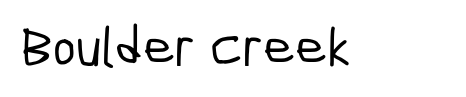
Q: Is the typeface a serif or a sans-serif typeface? A: Sans-serif.
Q: Is the text underlined? A: No.
Q: Is the spacing between letters normal or unusually wide? A: Normal.
Q: Width (condensed, normal, or wide)? A: Condensed.
Q: Stroke contrast? A: Low.
Q: x-height? A: Medium.
Q: Monospaced? A: No.
